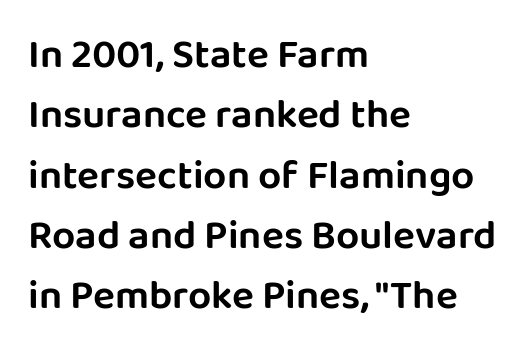
Unlike a traditional serif, this face leaves its strokes unadorned. Each row of text sits above clean, open space. Line starts are locked; line ends wander. Designer's note — italics off, roman on.
